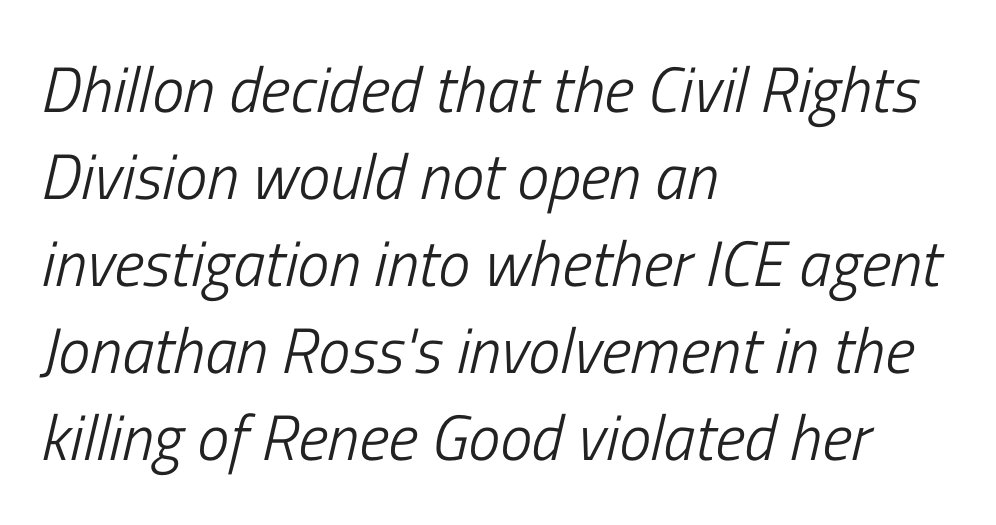
The image shows 64 px light, condensed type, italic (leaning right); set left-aligned, normal line spacing (1.36x), normal letter spacing, not underlined; low stroke contrast and a medium x-height.
